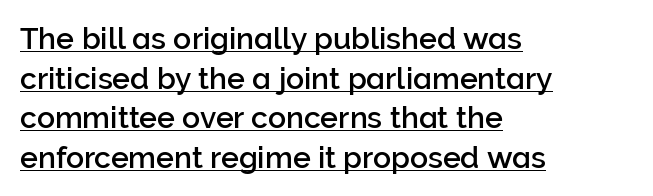
The image shows 30 px sans-serif type, upright; set left-aligned, normal line spacing (1.32x), normal letter spacing, underlined; low stroke contrast and a medium x-height.
